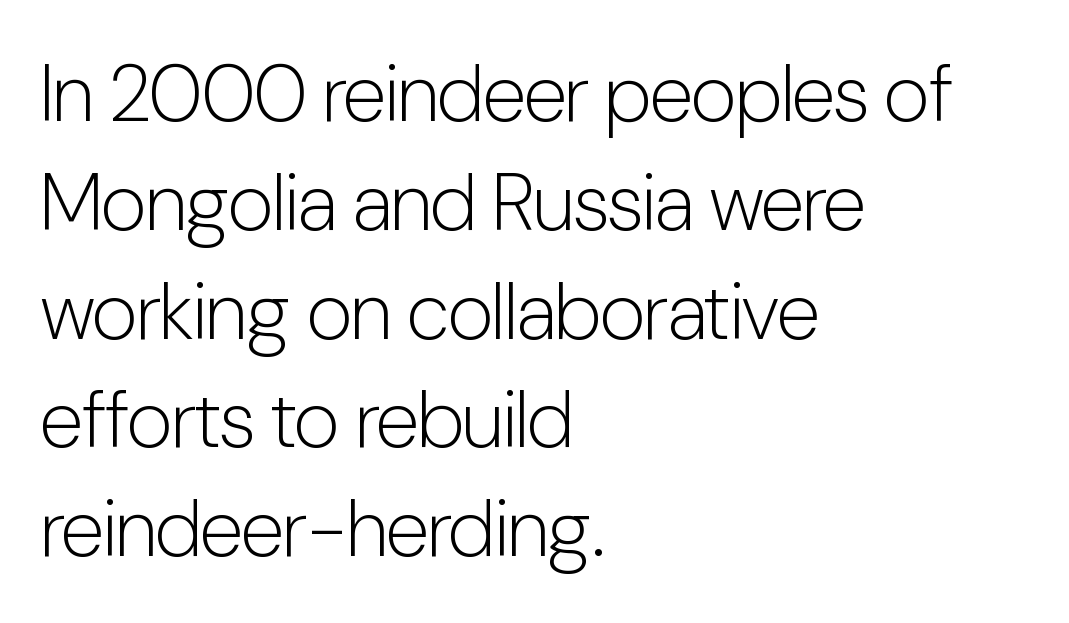
The image shows 80 px light, condensed sans-serif type, upright; set left-aligned, normal line spacing (1.36x), normal letter spacing, not underlined; low stroke contrast and a medium x-height.
